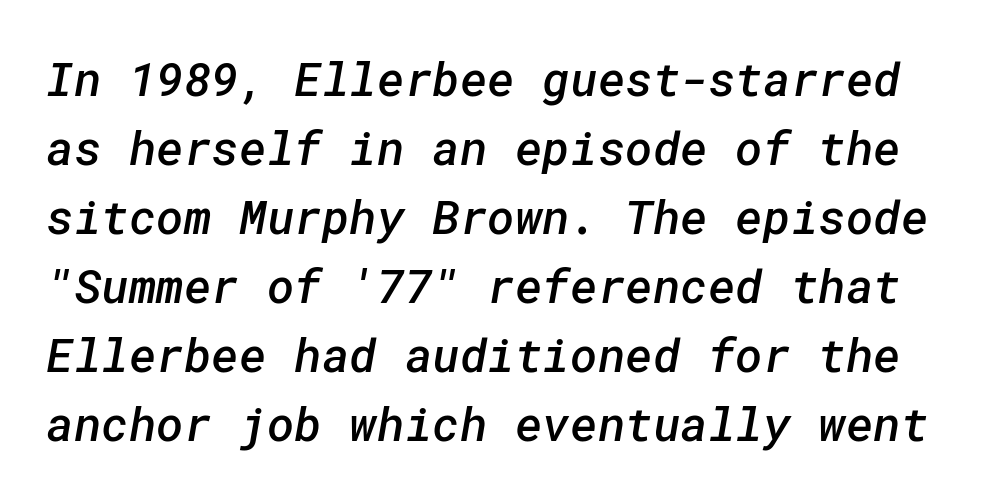
The image shows 47 px semibold sans-serif type; set normal line spacing (1.47x), normal letter spacing, not underlined; low stroke contrast and a medium x-height.
